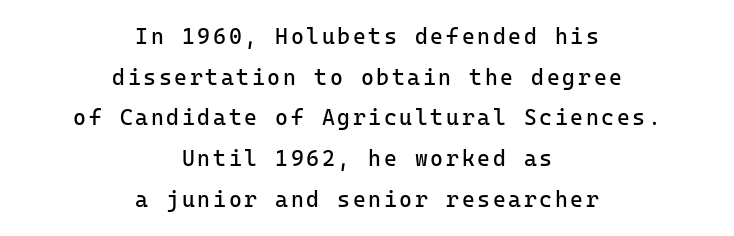
{"italic": "no", "bold": "no", "underline": "no", "align": "center", "line_spacing_ratio": 1.85, "glyph_px": 22}
